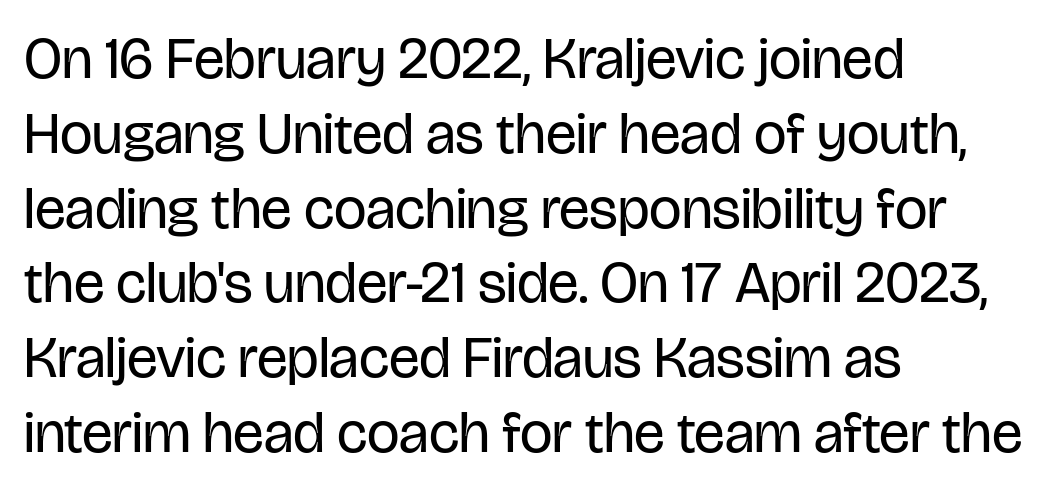
{"serif": "no", "italic": "no", "bold": "no", "weight": "regular", "width": "condensed", "stroke_contrast": "low", "x_height": "large", "monospaced": "no", "underline": "no", "align": "left", "line_spacing": "normal", "line_spacing_ratio": 1.29, "letter_spacing": "normal", "letter_spacing_em": 0.0, "glyph_px": 58}
